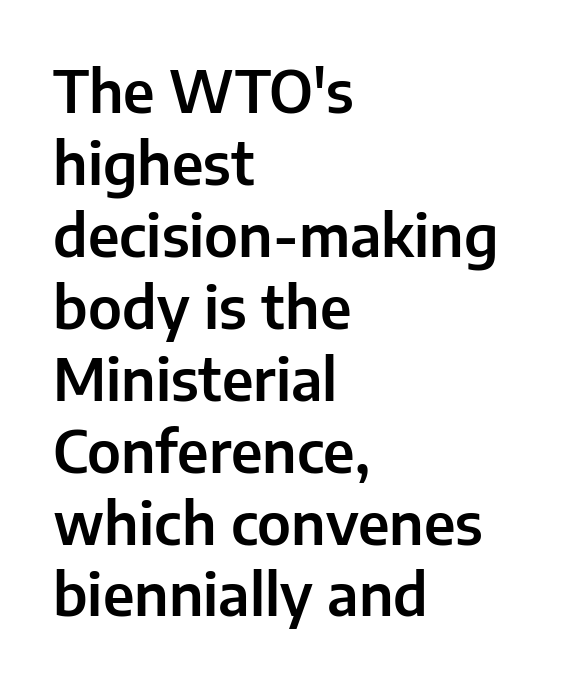
Q: Is the text italic (slanted)? A: No, it is upright.
Q: Is the typeface a serif or a sans-serif typeface? A: Sans-serif.
Q: Is the text underlined? A: No.
Q: How is the paragraph aligned? A: Left-aligned.
Q: Is the spacing between letters normal or unusually wide? A: Normal.
Q: Width (condensed, normal, or wide)? A: Normal.
Q: Stroke contrast? A: Low.
Q: x-height? A: Medium.
Q: Monospaced? A: No.
